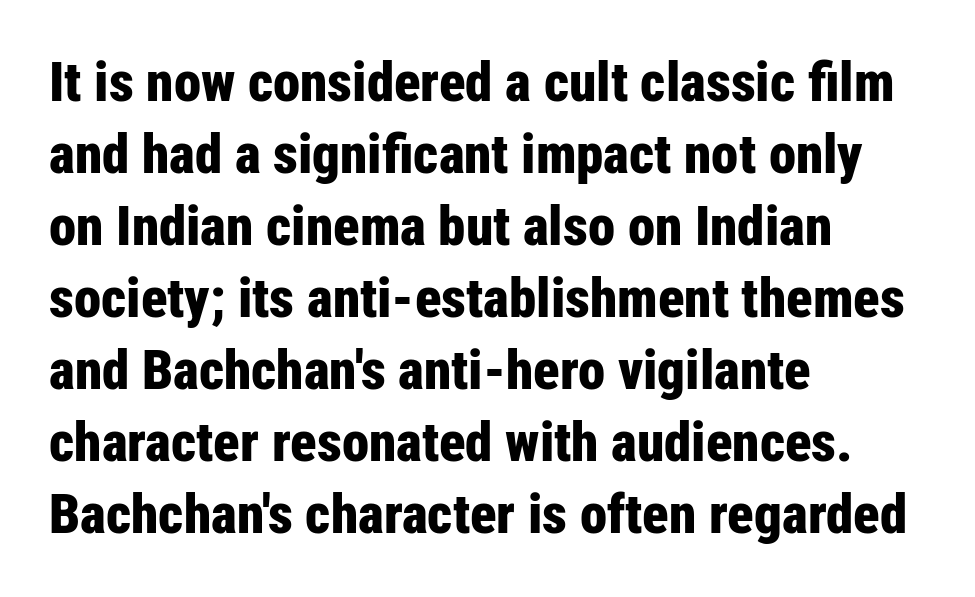
These words are printed bold, with thick strokes throughout. A normal amount of white space separates one row of letters from the next. The font's upright variant was chosen for this text. Observe the ordinary spacing: letters are neighbours, not strangers.
